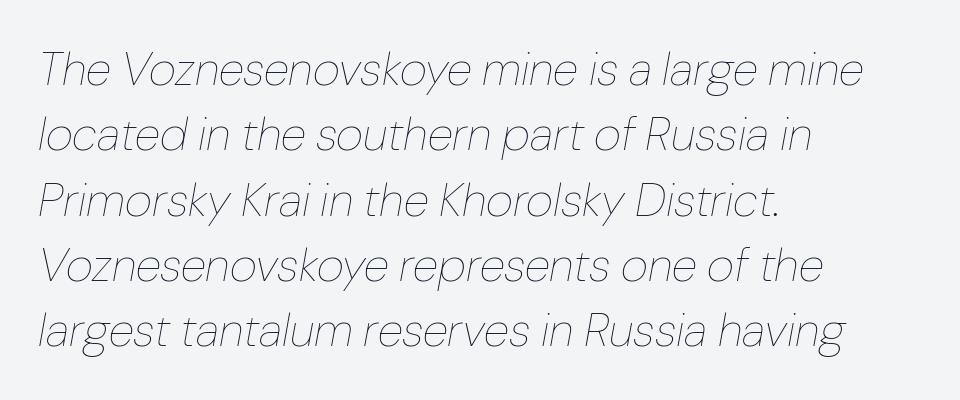
Q: Is the text bold? A: No.
Q: Is the text italic (slanted)? A: Yes, it leans right by about 10 degrees.
Q: Is the text underlined? A: No.
Q: How is the paragraph aligned? A: Left-aligned.
Q: Is the spacing between letters normal or unusually wide? A: Normal.
Q: Is the spacing between lines tight, normal or loose? A: Normal.
Q: Width (condensed, normal, or wide)? A: Normal.
Q: Stroke contrast? A: Low.
Q: x-height? A: Medium.
Q: Monospaced? A: No.
